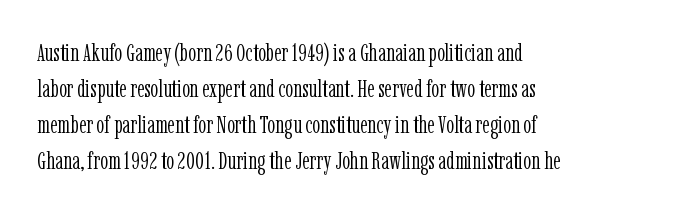
The image shows 25 px text type, upright; set left-aligned, normal line spacing (1.44x), normal letter spacing, not underlined.
